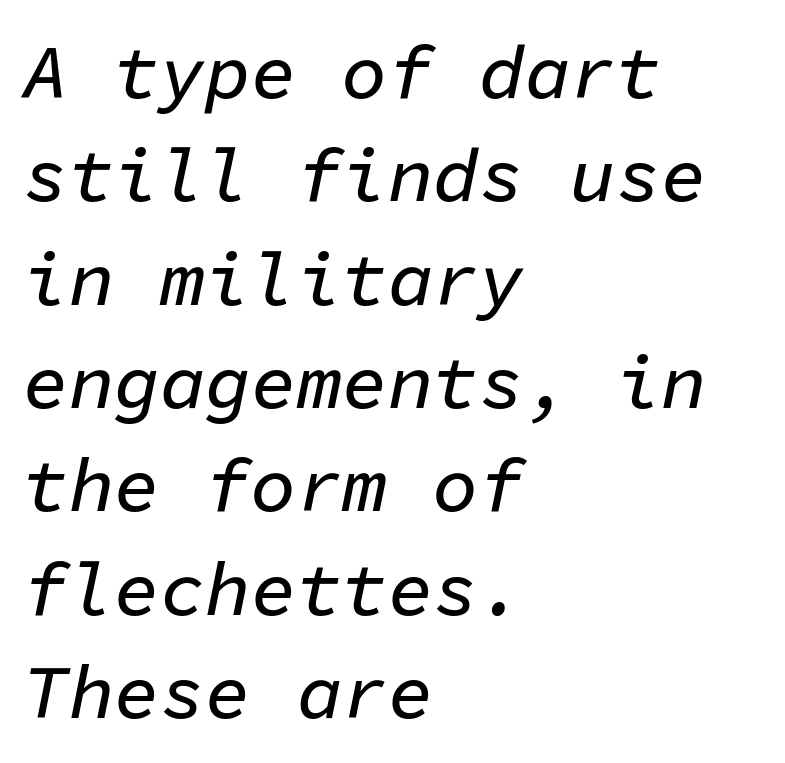
Q: Is the text italic (slanted)? A: Yes, it leans right by about 11 degrees.
Q: Is the text underlined? A: No.
Q: How is the paragraph aligned? A: Left-aligned.
Q: Is the spacing between letters normal or unusually wide? A: Normal.
Q: Is the spacing between lines tight, normal or loose? A: Normal.
Q: Width (condensed, normal, or wide)? A: Normal.
Q: Stroke contrast? A: Low.
Q: x-height? A: Medium.
Q: Monospaced? A: Yes.
